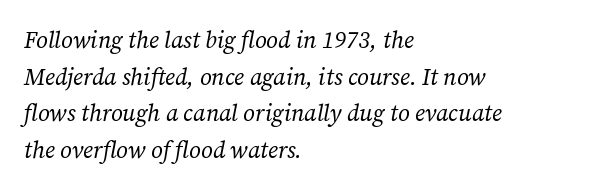
The ragged edge is on the right, which tells us the setting is flush left. You can tell it's italic because the verticals aren't actually vertical. Rule under the text: the space is simply empty. A typesetter would call this leading conventional body-copy spacing. Stems and bowls with no extra thickness — not bold. Does extra space separate the letters? No, they use regular spacing.
